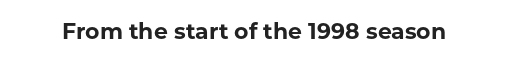
The image shows 22 px bold type, upright; set normal letter spacing, not underlined.
